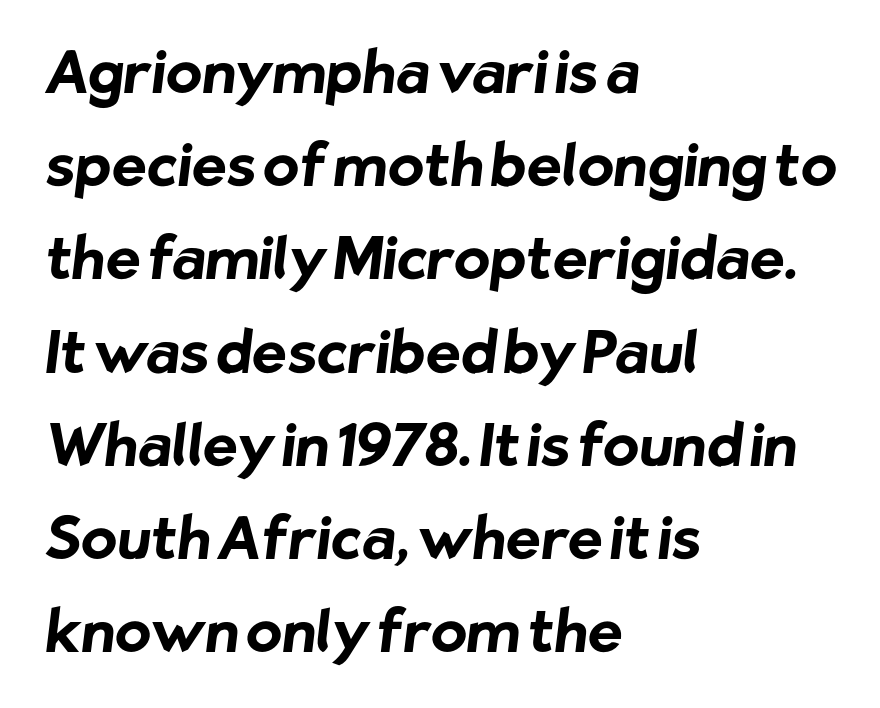
Q: Is the text bold? A: Yes.
Q: Is the typeface a serif or a sans-serif typeface? A: Sans-serif.
Q: Is the text underlined? A: No.
Q: How is the paragraph aligned? A: Left-aligned.
Q: Is the spacing between letters normal or unusually wide? A: Normal.
Q: Is the spacing between lines tight, normal or loose? A: Normal.
Q: Width (condensed, normal, or wide)? A: Normal.
Q: Stroke contrast? A: Low.
Q: x-height? A: Medium.
Q: Monospaced? A: No.
